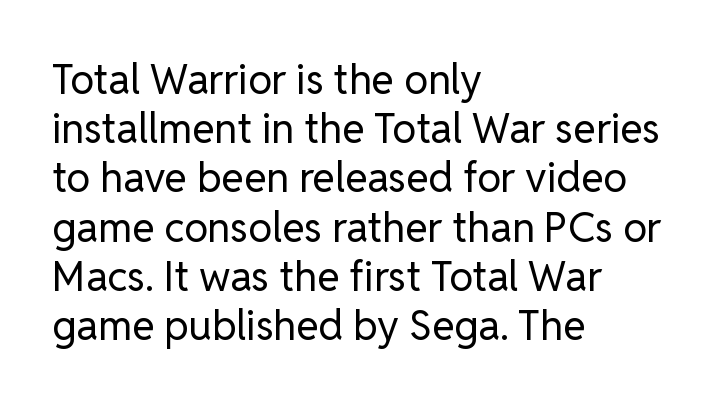
{"serif": "no", "italic": "no", "bold": "no", "weight": "regular", "width": "normal", "stroke_contrast": "low", "x_height": "medium", "monospaced": "no", "underline": "no", "align": "left", "line_spacing_ratio": 1.2, "letter_spacing": "normal", "letter_spacing_em": 0.0, "glyph_px": 41}
